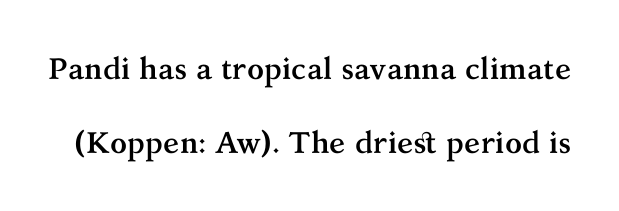
The image shows 30 px semibold serif type, upright; set loose line spacing (2.46x), normal letter spacing, not underlined; medium stroke contrast and a medium x-height.
